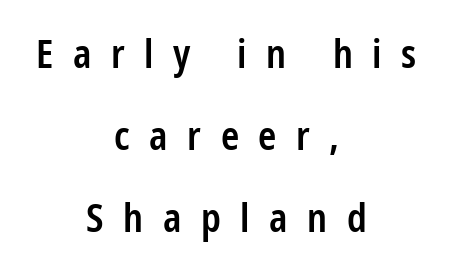
Style check: upright. Nobody drew a line under any word here. Notice the strokes are somewhat thickened but not fully heavy: this is a semibold. Note: no serifs on the glyphs. Where is the straight margin? There isn't one; the lines are centered.
